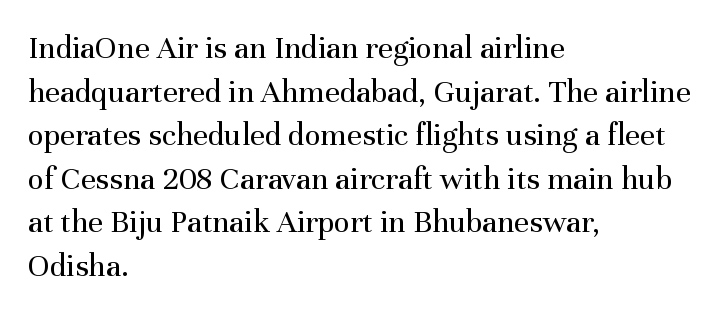
Q: Is the text bold? A: No.
Q: Is the text italic (slanted)? A: No, it is upright.
Q: Is the typeface a serif or a sans-serif typeface? A: Serif.
Q: Is the text underlined? A: No.
Q: How is the paragraph aligned? A: Left-aligned.
Q: Is the spacing between letters normal or unusually wide? A: Normal.
Q: Is the spacing between lines tight, normal or loose? A: Normal.
Q: Width (condensed, normal, or wide)? A: Normal.
Q: Stroke contrast? A: Medium.
Q: x-height? A: Medium.
Q: Monospaced? A: No.
